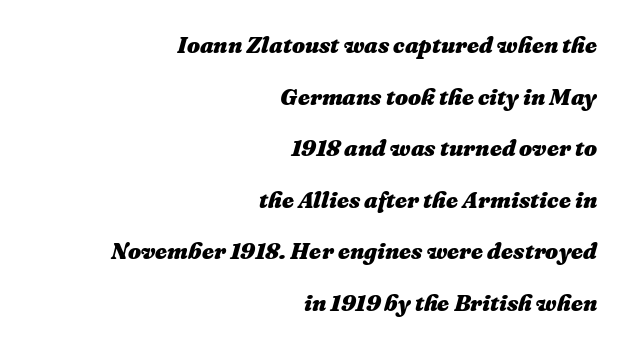
{"italic": "yes", "lean": "right", "slant_degrees": 16, "bold": "yes", "underline": "no", "align": "right", "line_spacing": "loose", "line_spacing_ratio": 2.24, "letter_spacing": "normal", "letter_spacing_em": 0.0, "glyph_px": 23}
